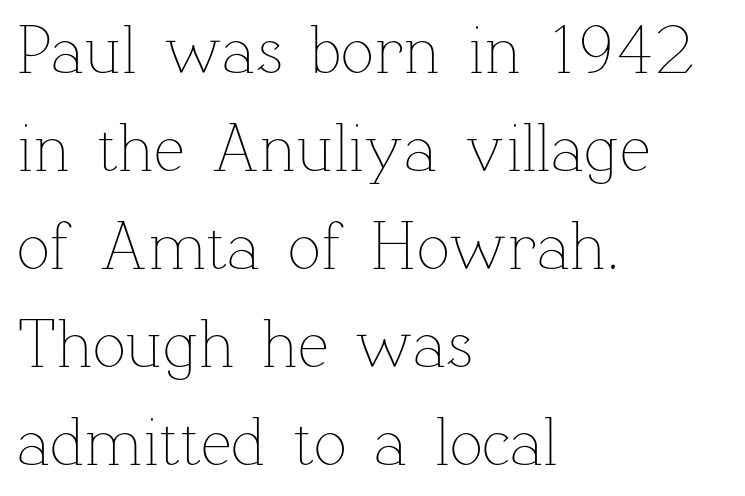
{"italic": "no", "bold": "no", "weight": "thin", "width": "normal", "stroke_contrast": "low", "x_height": "medium", "monospaced": "no", "underline": "no", "align": "left", "line_spacing": "normal", "line_spacing_ratio": 1.42, "letter_spacing": "normal", "letter_spacing_em": 0.0, "glyph_px": 69}
